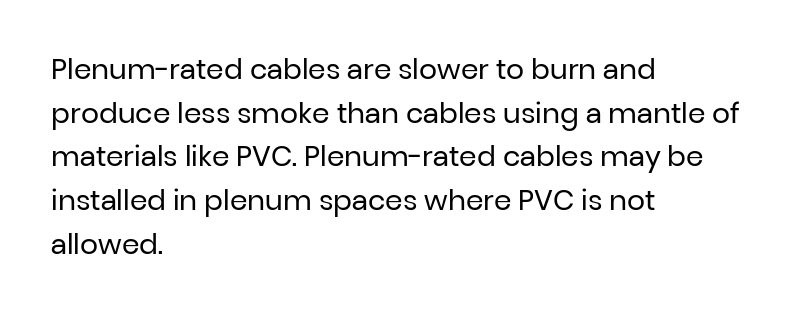
Q: Is the text bold? A: No.
Q: Is the text italic (slanted)? A: No, it is upright.
Q: Is the typeface a serif or a sans-serif typeface? A: Sans-serif.
Q: Is the text underlined? A: No.
Q: How is the paragraph aligned? A: Left-aligned.
Q: Is the spacing between letters normal or unusually wide? A: Normal.
Q: Is the spacing between lines tight, normal or loose? A: Normal.
Q: Width (condensed, normal, or wide)? A: Normal.
Q: Stroke contrast? A: Low.
Q: x-height? A: Medium.
Q: Monospaced? A: No.
